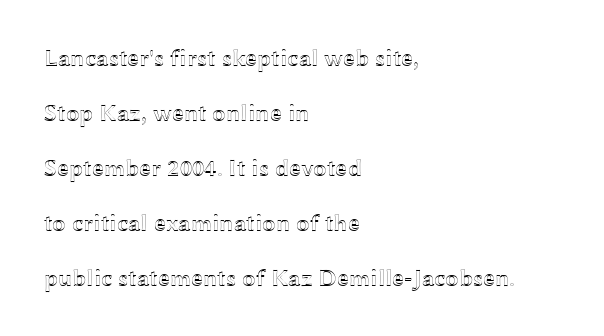
Q: Is the text italic (slanted)? A: No, it is upright.
Q: Is the text underlined? A: No.
Q: How is the paragraph aligned? A: Left-aligned.
Q: Is the spacing between letters normal or unusually wide? A: Normal.
Q: Is the spacing between lines tight, normal or loose? A: Loose.
